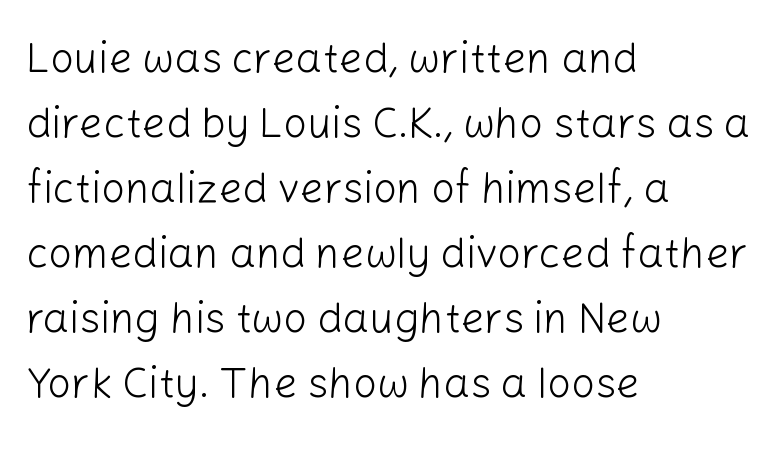
Stem width sits at or under what a default text font uses. Normally led — the rows are evenly, conventionally spaced. The designer went with a sans here, leaving each stem footless. Look at the tracking — it's just the regular setting, nothing added. These lines are set flush left with a ragged right edge.
